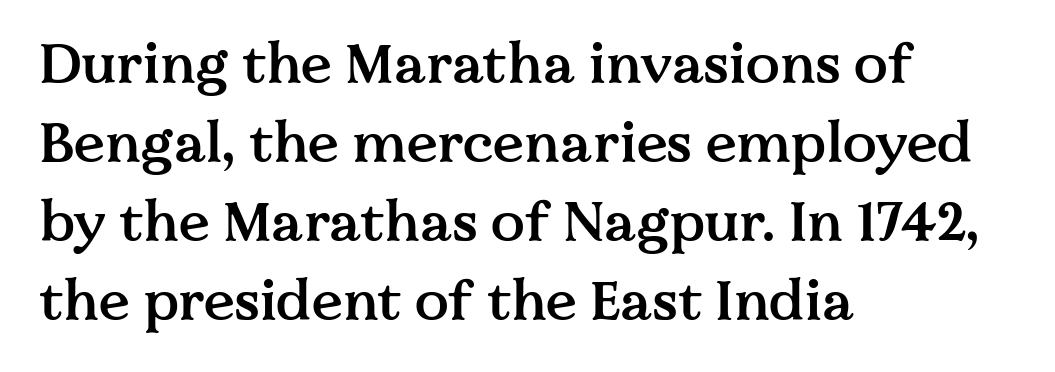
{"serif": "yes", "italic": "no", "bold": "semi", "weight": "semibold", "width": "normal", "stroke_contrast": "medium", "x_height": "medium", "monospaced": "no", "underline": "no", "align": "left", "line_spacing": "normal", "line_spacing_ratio": 1.41, "letter_spacing": "normal", "letter_spacing_em": 0.0, "glyph_px": 56}
